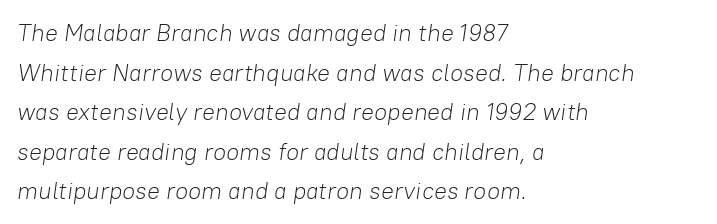
The weight would be labelled regular, book, light, or lighter still. Reading down the column, the eye jumps a familiar distance to each next line. Standard letterfit; no display-style spreading of the glyphs. The typesetter chose a ragged-right arrangement here.
